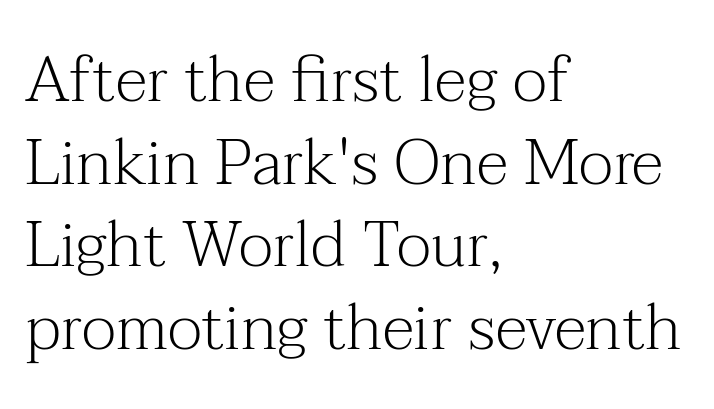
Small tapered or slab feet sit at the stroke ends, so this counts as serif. Letter spacing: default. A typesetter would call this leading conventional body-copy spacing. The space beneath each line is pristine and unruled. Unlike italic type, these characters show no tilt at all.
